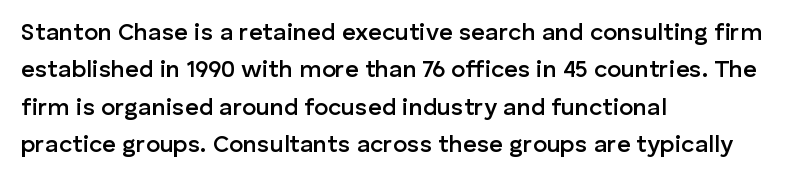
Summary of vertical rhythm: regular, with standard interline spacing. Do the letters lean? They stand straight. The passage is arranged the way most books set body copy — flush left. Bare-footed words on every line. The gaps between neighbouring characters are ordinary and unremarkable.
